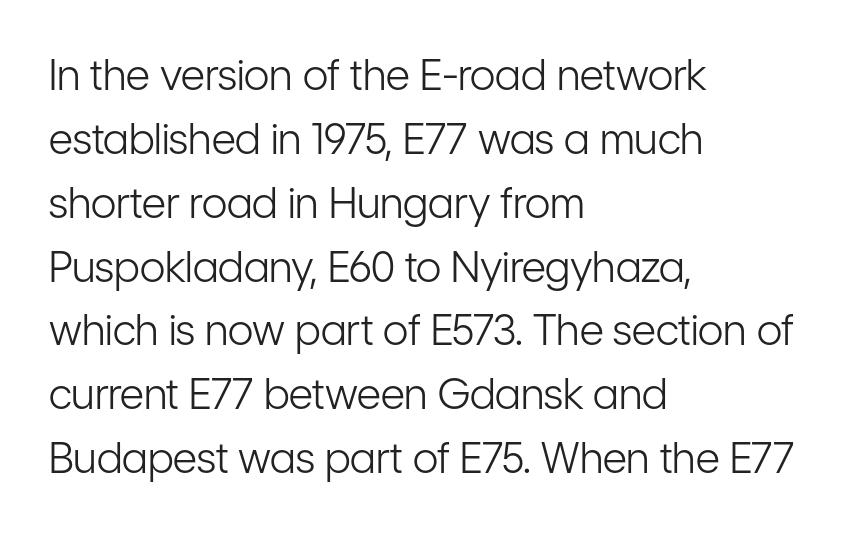
{"serif": "no", "italic": "no", "bold": "no", "weight": "light", "width": "condensed", "stroke_contrast": "low", "x_height": "medium", "monospaced": "no", "underline": "no", "align": "left", "line_spacing": "normal", "line_spacing_ratio": 1.52, "letter_spacing": "normal", "letter_spacing_em": 0.0, "glyph_px": 42}
